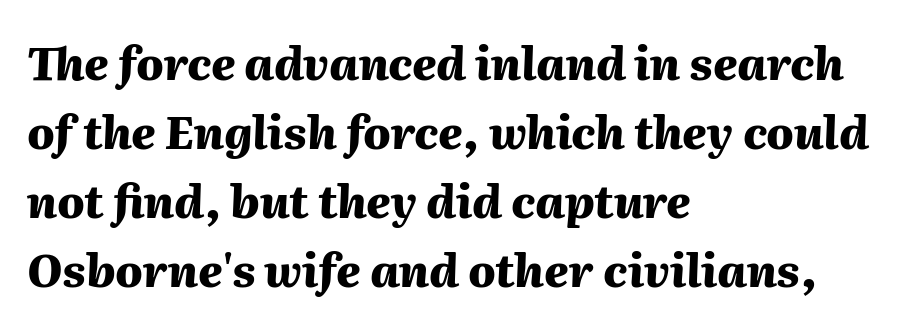
The image shows 45 px heavy type, italic (leaning right); set left-aligned, normal line spacing (1.53x), normal letter spacing, not underlined; medium stroke contrast and a medium x-height.
